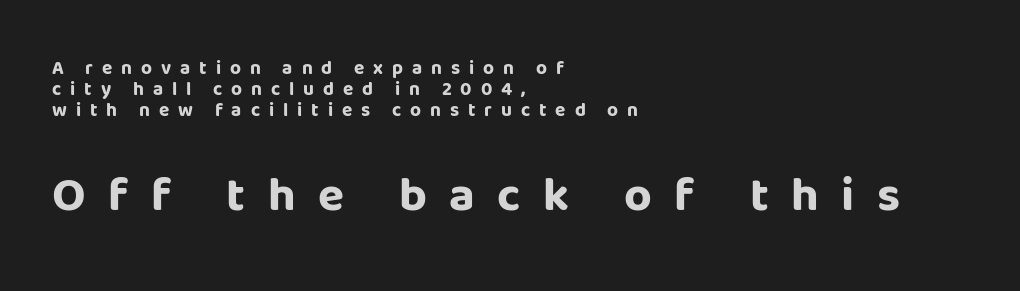
The image shows 48 px bold sans-serif type, upright; set left-aligned, tight line spacing (1.11x), unusually wide letter spacing (+0.47 em), not underlined; the second (bottom) block is 2.53x larger; low stroke contrast and a large x-height.
